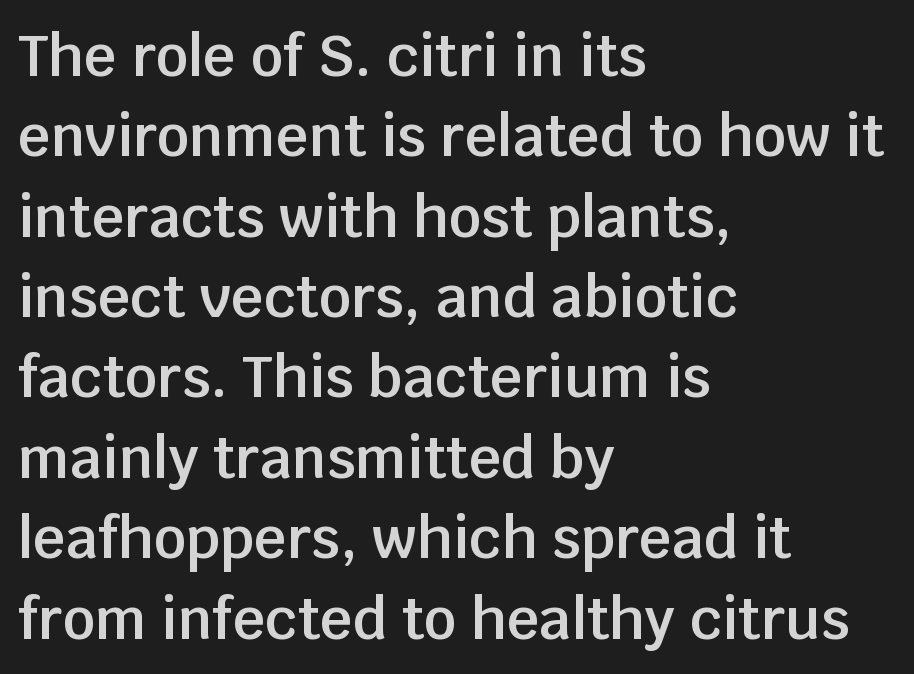
The image shows 57 px semibold sans-serif type, upright; set left-aligned, normal line spacing (1.41x), normal letter spacing, not underlined; low stroke contrast and a large x-height.
